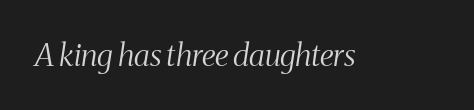
Q: Is the text bold? A: No.
Q: Is the text italic (slanted)? A: Yes, it leans right by about 8 degrees.
Q: Is the typeface a serif or a sans-serif typeface? A: Serif.
Q: Is the text underlined? A: No.
Q: Is the spacing between letters normal or unusually wide? A: Normal.
Q: Width (condensed, normal, or wide)? A: Condensed.
Q: Stroke contrast? A: Medium.
Q: x-height? A: Medium.
Q: Monospaced? A: No.
